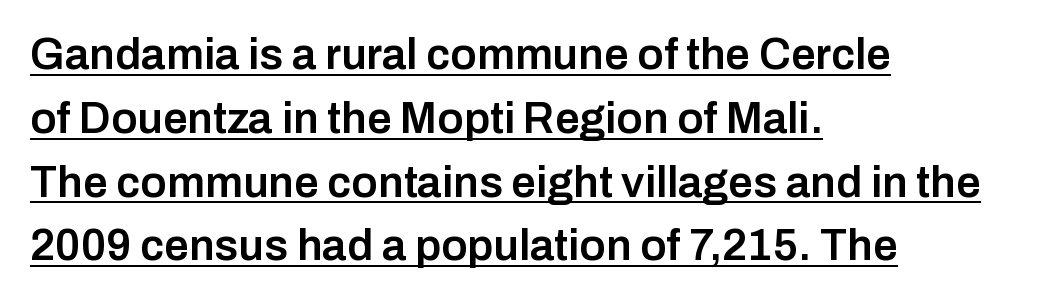
{"serif": "no", "italic": "no", "bold": "semi", "weight": "semibold", "width": "normal", "stroke_contrast": "low", "x_height": "medium", "monospaced": "no", "underline": "yes", "align": "left", "line_spacing": "normal", "line_spacing_ratio": 1.45, "letter_spacing": "normal", "letter_spacing_em": 0.0, "glyph_px": 44}
